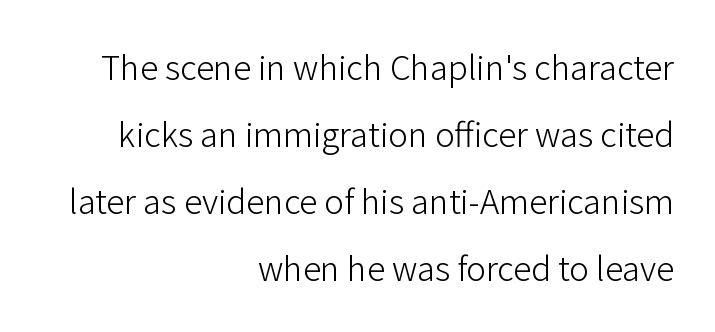
Reading down the block, your eye finds every line finishing at a fixed right position. Stems and bowls with no extra thickness — not bold. The axis of the letterforms is exactly vertical. The letters advance in unequal steps, a hallmark of proportional type. Is the letter spacing exaggerated? No — it looks like the ordinary default. The designer dialed line spacing up above the default.
